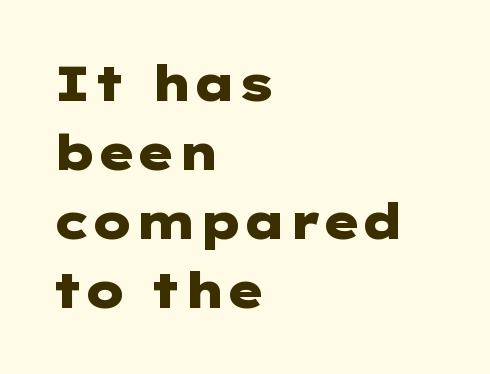
The image shows 49 px heavy, wide sans-serif type, upright; set left-aligned, normal line spacing (1.41x), normal letter spacing, not underlined; low stroke contrast and a medium x-height.
